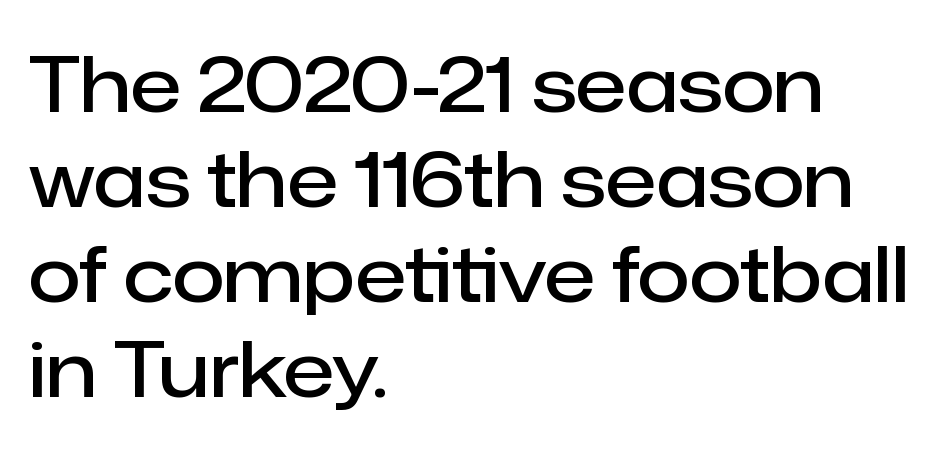
{"serif": "no", "italic": "no", "bold": "semi", "weight": "semibold", "width": "normal", "stroke_contrast": "low", "x_height": "medium", "monospaced": "no", "underline": "no", "align": "left", "line_spacing": "normal", "line_spacing_ratio": 1.25, "letter_spacing": "normal", "letter_spacing_em": 0.0, "glyph_px": 76}
